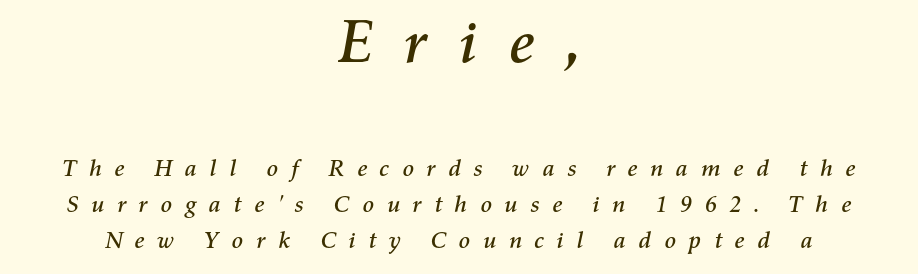
The image shows 61 px text type, italic (leaning right); set centered, normal line spacing (1.5x), unusually wide letter spacing (+0.48 em), not underlined; the first (top) block is 2.54x larger; medium stroke contrast and a medium x-height.
